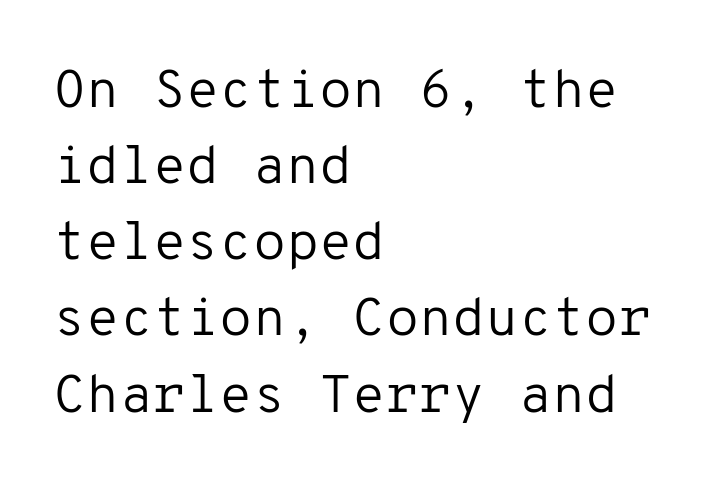
Q: Is the text bold? A: No.
Q: Is the text italic (slanted)? A: No, it is upright.
Q: Is the typeface a serif or a sans-serif typeface? A: Sans-serif.
Q: Is the text underlined? A: No.
Q: How is the paragraph aligned? A: Left-aligned.
Q: Is the spacing between letters normal or unusually wide? A: Normal.
Q: Is the spacing between lines tight, normal or loose? A: Normal.
Q: Width (condensed, normal, or wide)? A: Normal.
Q: Stroke contrast? A: Low.
Q: x-height? A: Medium.
Q: Monospaced? A: Yes.
